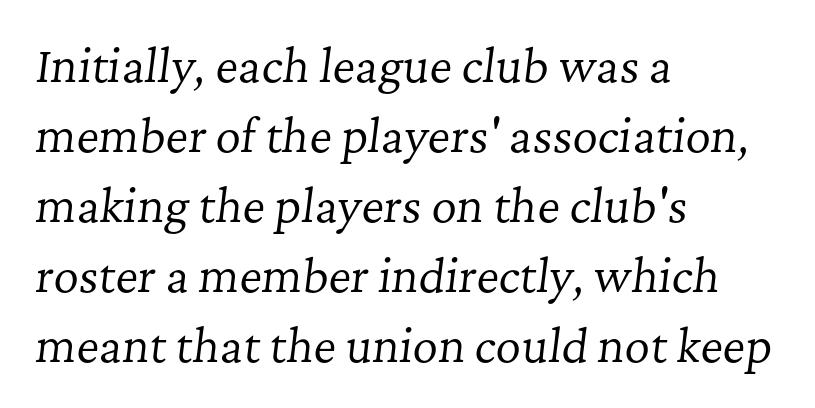
Would a proofreader flag this as italicized? Yes. Check the space under the baseline: it is left empty. Character widths vary here, with narrow letters taking less room than wide ones. Inter-character spacing is left at the font's built-in metrics. Each line starts at the same left margin while the right side varies.
